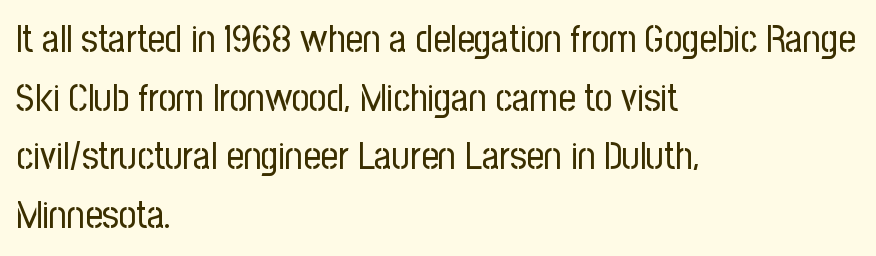
The image shows 38 px regular-weight, condensed sans-serif type, upright; set left-aligned, normal line spacing (1.54x), normal letter spacing, not underlined; low stroke contrast and a medium x-height.
